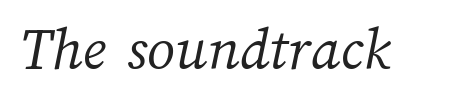
The strip under each line holds only bare page. The horizontal fit of the characters is conventional and even. Ink coverage per letter is moderate at most. These lines are rendered in a variable-pitch font.
